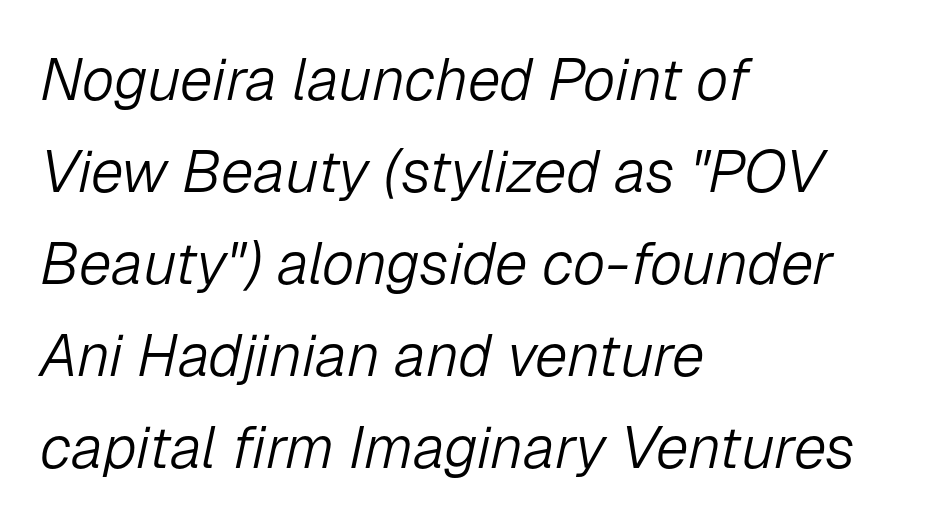
The image shows 59 px light type, italic (leaning right); set left-aligned, normal line spacing (1.56x), normal letter spacing, not underlined; low stroke contrast and a medium x-height.
